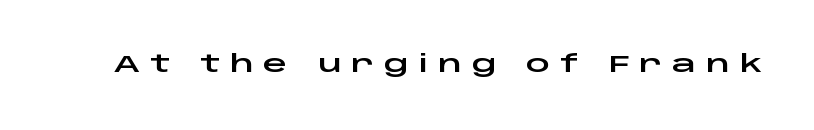
You can tell it's not italic because the verticals are truly vertical. Check under the words: just untouched page. There is plenty of visible air inserted between adjacent glyphs.
